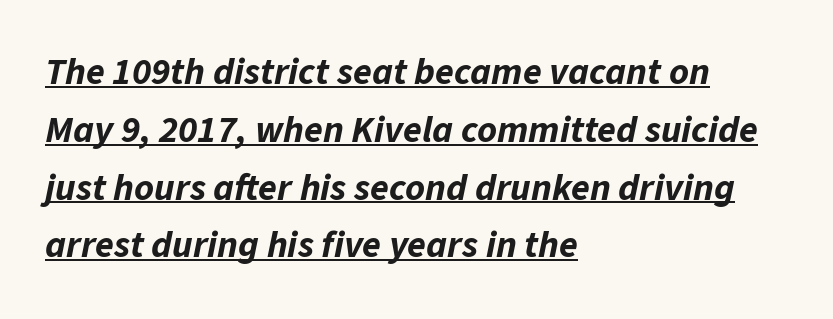
Designer's note — italics engaged. Note the varied advance widths — an 'i' is clearly narrower than an 'm'. Vertical spacing — default. Characters follow at the spacing the type designer built in. Every letter is thick-stroked: bold, no question.
